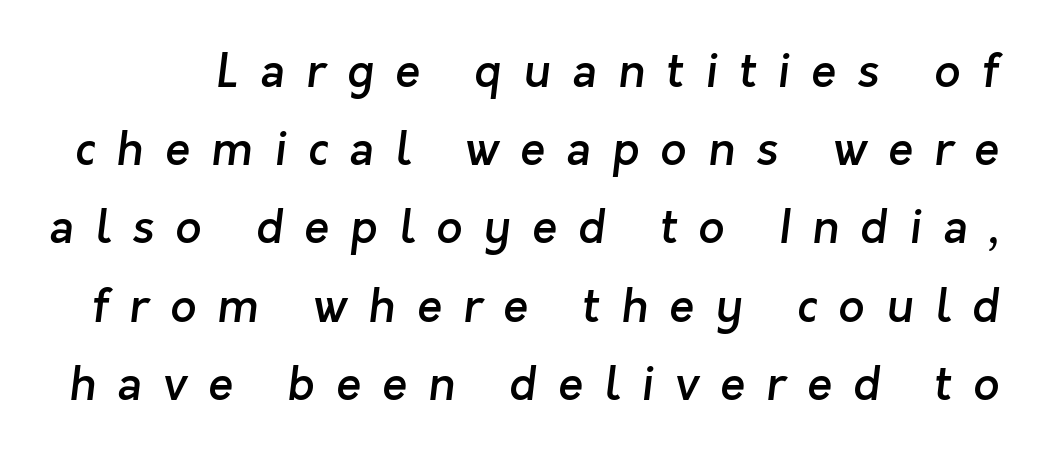
{"serif": "no", "bold": "semi", "weight": "semibold", "width": "normal", "stroke_contrast": "low", "x_height": "medium", "monospaced": "no", "underline": "no", "line_spacing": "normal", "line_spacing_ratio": 1.7, "letter_spacing": "wide", "letter_spacing_em": 0.46, "glyph_px": 46}
